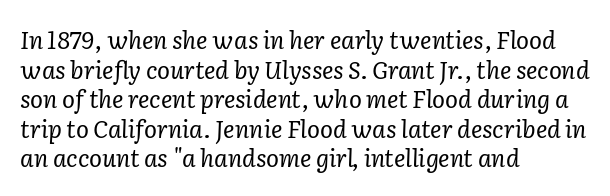
Anything drawn beneath the words? Only blank space. Where is the straight margin? On the left. The passage shown leans; its letterforms are oblique. The gaps between neighbouring characters are ordinary and unremarkable. Letters have the restrained weight of plain body copy at most.
